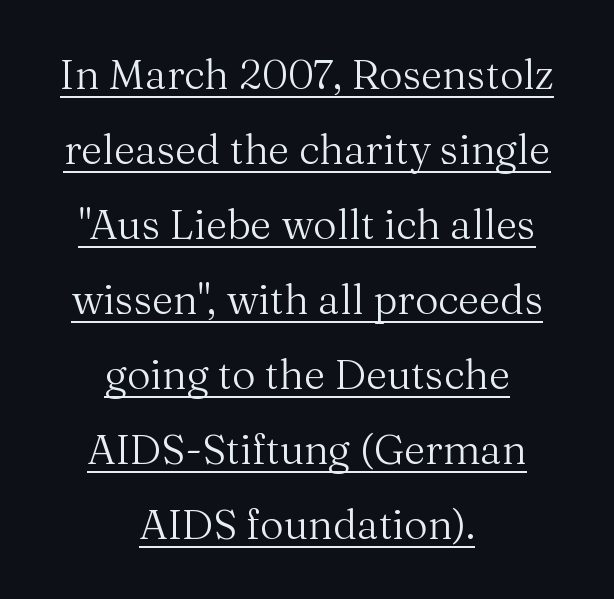
Each line is balanced around a shared central axis. The passage shown is typed in a proportional face where columns would drift. Every stem runs plumb, perpendicular to the baseline. Observe the serifs anchoring each vertical stroke in this sample. Here the glyphs are tracked normally, forming tight word shapes.
